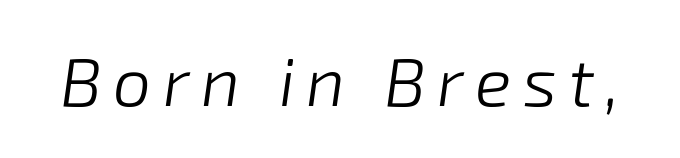
The image shows 68 px light type, italic (leaning right); set not underlined; low stroke contrast and a medium x-height.
